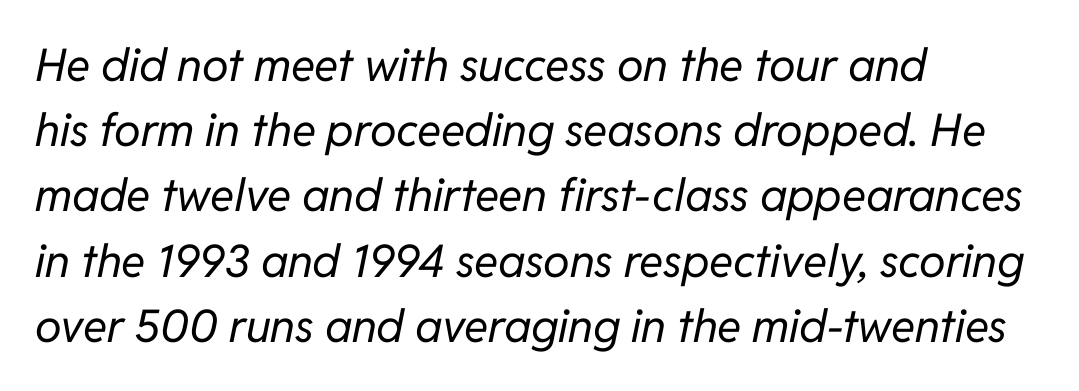
Glance below the letters and you will spot only blank space. The letters advance in unequal steps, a hallmark of proportional type. Would a proofreader flag this as italicized? Yes. Line beginnings align vertically; line endings do not.
